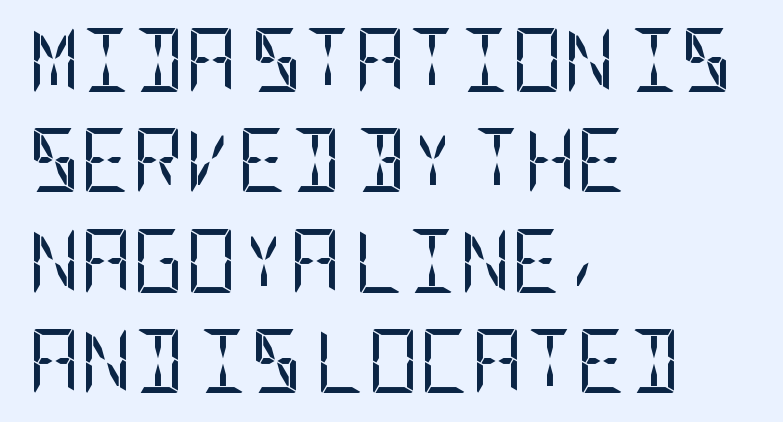
Q: Is the text bold? A: No.
Q: Is the text italic (slanted)? A: No, it is upright.
Q: Is the typeface a serif or a sans-serif typeface? A: Sans-serif.
Q: Is the text underlined? A: No.
Q: How is the paragraph aligned? A: Left-aligned.
Q: Is the spacing between letters normal or unusually wide? A: Normal.
Q: Is the spacing between lines tight, normal or loose? A: Normal.
Q: Width (condensed, normal, or wide)? A: Condensed.
Q: Stroke contrast? A: Low.
Q: x-height? A: Large.
